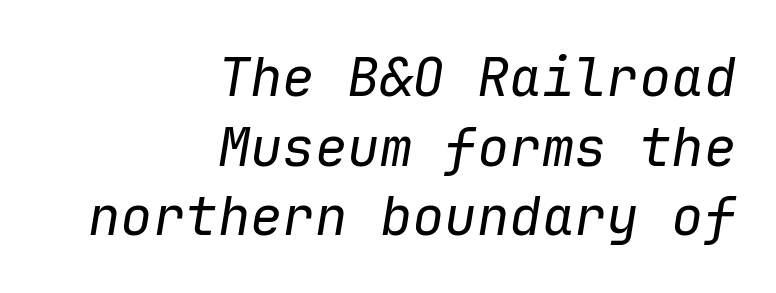
Q: Is the text bold? A: No.
Q: Is the text italic (slanted)? A: Yes, it leans right by about 9 degrees.
Q: Is the text underlined? A: No.
Q: How is the paragraph aligned? A: Right-aligned.
Q: Is the spacing between letters normal or unusually wide? A: Normal.
Q: Is the spacing between lines tight, normal or loose? A: Normal.
Q: Width (condensed, normal, or wide)? A: Normal.
Q: Stroke contrast? A: Low.
Q: x-height? A: Medium.
Q: Monospaced? A: Yes.
